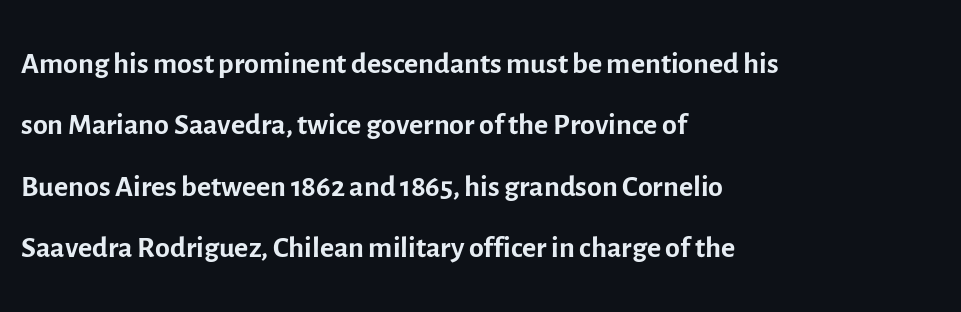
{"serif": "no", "italic": "no", "bold": "no", "weight": "regular", "width": "normal", "x_height": "medium", "monospaced": "no", "underline": "no", "align": "left", "line_spacing": "normal", "line_spacing_ratio": 1.43, "letter_spacing": "normal", "letter_spacing_em": 0.0, "glyph_px": 43}
